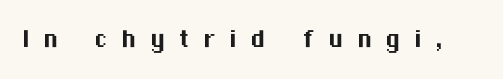
Look at the bottom of the vertical strokes: they stop flat, with no serifs. The letters advance in unequal steps, a hallmark of proportional type. Style check: upright. Just letters on the line, the space beneath them empty. Compared with typical body copy, the letter spacing here is much looser.
